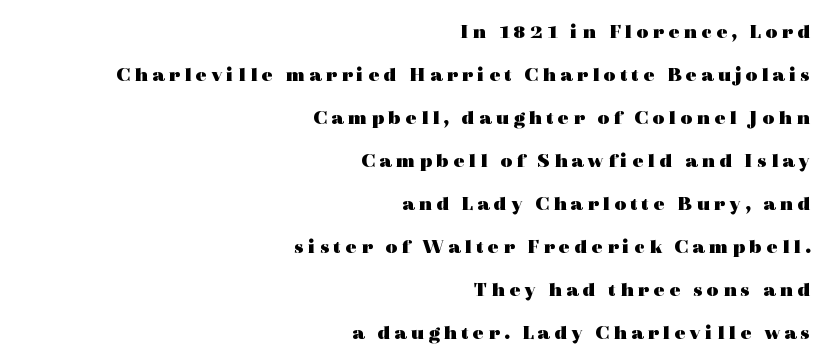
Q: Is the text bold? A: Yes.
Q: Is the text italic (slanted)? A: No, it is upright.
Q: Is the text underlined? A: No.
Q: How is the paragraph aligned? A: Right-aligned.
Q: Is the spacing between lines tight, normal or loose? A: Loose.
